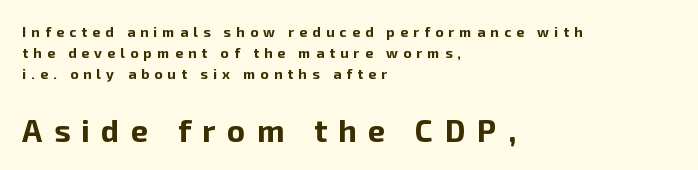
{"serif": "no", "italic": "no", "bold": "yes", "weight": "bold", "width": "normal", "stroke_contrast": "low", "x_height": "medium", "monospaced": "no", "underline": "no", "align": "left", "line_spacing": "normal", "line_spacing_ratio": 1.5, "letter_spacing": "wide", "letter_spacing_em": 0.37, "larger_block": "second", "size_ratio": 2.21, "glyph_px": 31}
